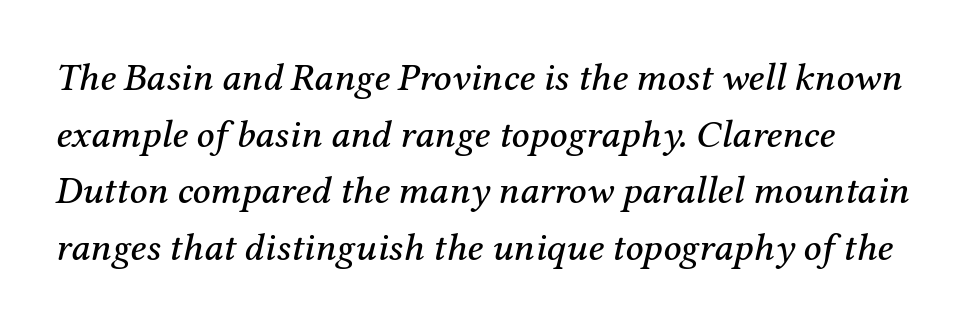
{"serif": "yes", "italic": "yes", "lean": "right", "slant_degrees": 12, "width": "normal", "stroke_contrast": "medium", "x_height": "medium", "monospaced": "no", "underline": "no", "align": "left", "line_spacing": "normal", "line_spacing_ratio": 1.45, "letter_spacing": "normal", "letter_spacing_em": 0.0, "glyph_px": 39}
